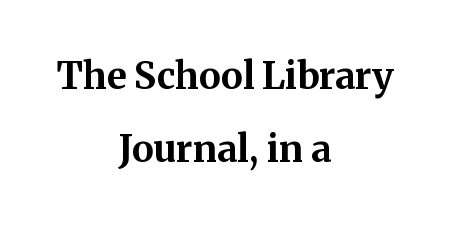
Q: Is the text bold? A: Yes.
Q: Is the text italic (slanted)? A: No, it is upright.
Q: Is the typeface a serif or a sans-serif typeface? A: Serif.
Q: Is the text underlined? A: No.
Q: How is the paragraph aligned? A: Centered.
Q: Is the spacing between letters normal or unusually wide? A: Normal.
Q: Is the spacing between lines tight, normal or loose? A: Loose.
Q: Width (condensed, normal, or wide)? A: Normal.
Q: Stroke contrast? A: Medium.
Q: x-height? A: Medium.
Q: Monospaced? A: No.
